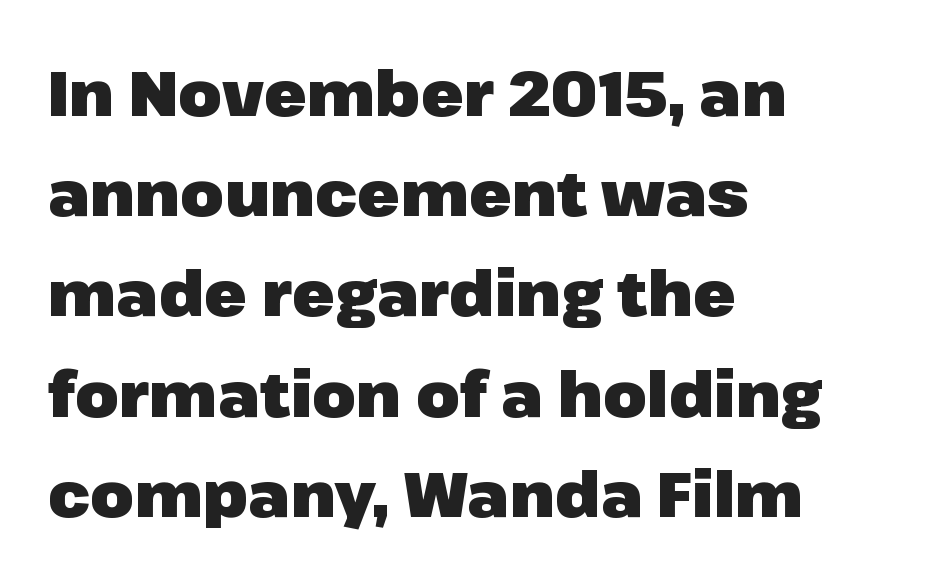
{"serif": "no", "italic": "no", "bold": "yes", "weight": "heavy", "width": "normal", "stroke_contrast": "low", "x_height": "medium", "monospaced": "no", "underline": "no", "align": "left", "line_spacing": "normal", "line_spacing_ratio": 1.59, "letter_spacing": "normal", "letter_spacing_em": 0.0, "glyph_px": 63}
